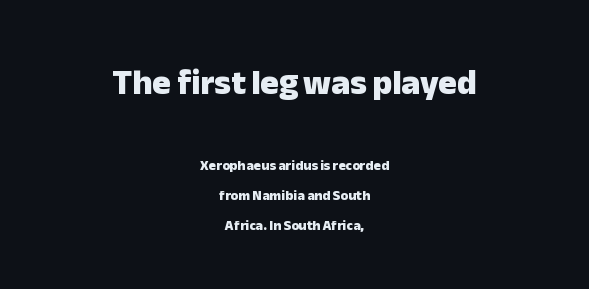
{"serif": "no", "italic": "no", "bold": "yes", "weight": "heavy", "width": "normal", "stroke_contrast": "low", "x_height": "medium", "monospaced": "no", "underline": "no", "align": "center", "line_spacing": "loose", "line_spacing_ratio": 2.12, "letter_spacing": "normal", "letter_spacing_em": 0.0, "larger_block": "first", "size_ratio": 2.5, "glyph_px": 35}
